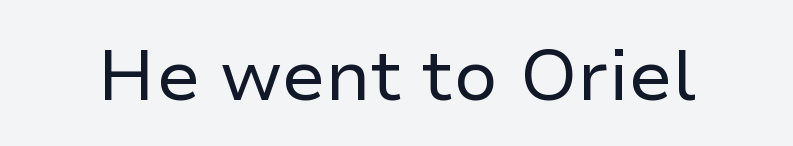
The image shows 72 px regular-weight sans-serif type, upright; set normal letter spacing, not underlined; low stroke contrast and a medium x-height.
